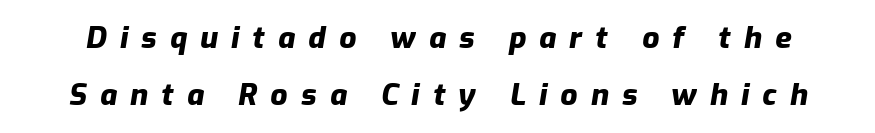
The image shows 30 px heavy type, italic (leaning right); set loose line spacing (1.91x), unusually wide letter spacing (+0.44 em), not underlined; low stroke contrast and a medium x-height.
